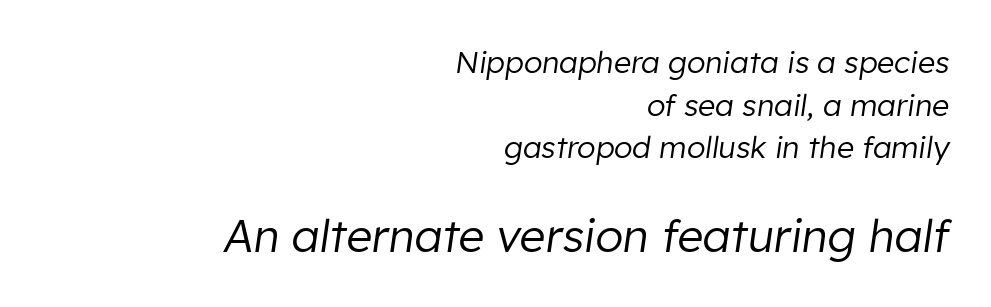
{"italic": "yes", "lean": "right", "slant_degrees": 8, "bold": "no", "weight": "regular", "width": "normal", "stroke_contrast": "low", "x_height": "medium", "monospaced": "no", "underline": "no", "align": "right", "line_spacing": "normal", "line_spacing_ratio": 1.42, "letter_spacing": "normal", "letter_spacing_em": 0.0, "larger_block": "second", "size_ratio": 1.5, "glyph_px": 45}
